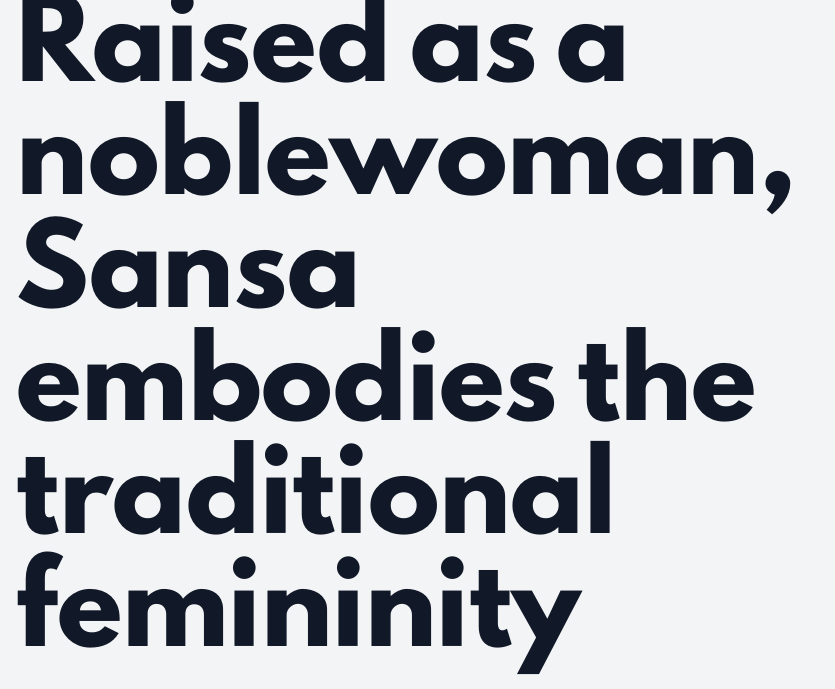
The image shows 72 px heavy sans-serif type, upright; set left-aligned, normal line spacing (1.57x), normal letter spacing, not underlined; low stroke contrast and a small x-height.
